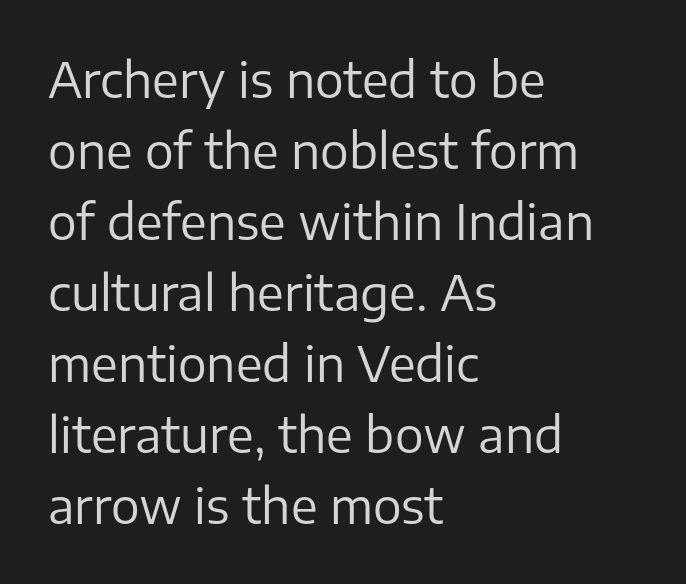
{"serif": "no", "italic": "no", "bold": "no", "weight": "regular", "width": "normal", "stroke_contrast": "low", "x_height": "medium", "monospaced": "no", "underline": "no", "align": "left", "line_spacing": "normal", "line_spacing_ratio": 1.48, "letter_spacing": "normal", "letter_spacing_em": 0.0, "glyph_px": 48}
